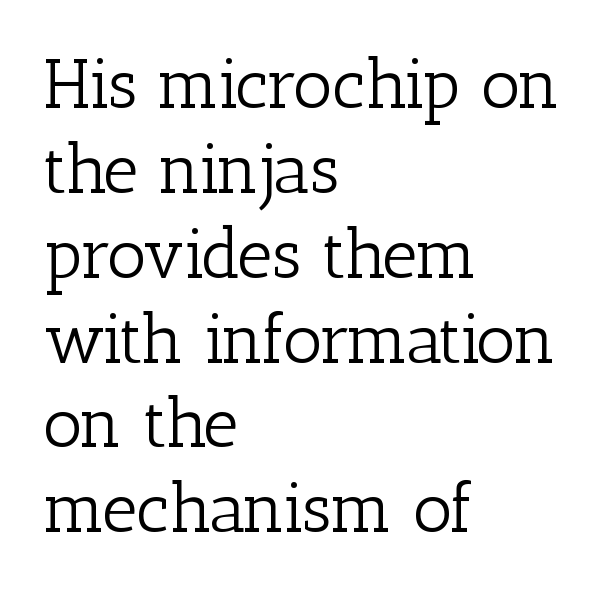
Q: Is the text bold? A: No.
Q: Is the text italic (slanted)? A: No, it is upright.
Q: Is the typeface a serif or a sans-serif typeface? A: Serif.
Q: Is the text underlined? A: No.
Q: How is the paragraph aligned? A: Left-aligned.
Q: Is the spacing between letters normal or unusually wide? A: Normal.
Q: Width (condensed, normal, or wide)? A: Normal.
Q: Stroke contrast? A: Low.
Q: x-height? A: Medium.
Q: Monospaced? A: No.
